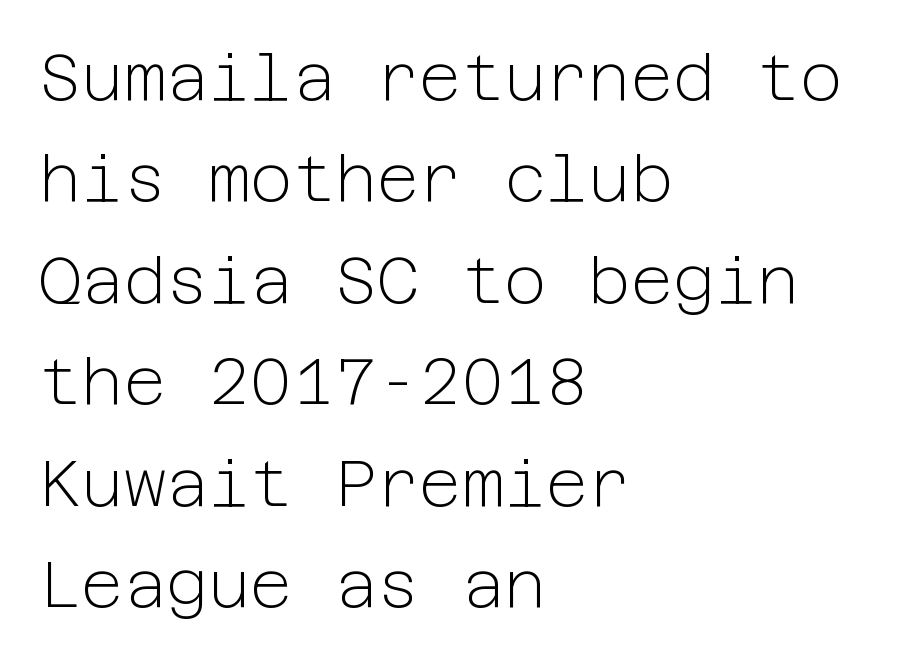
Q: Is the text bold? A: No.
Q: Is the text italic (slanted)? A: No, it is upright.
Q: Is the typeface a serif or a sans-serif typeface? A: Sans-serif.
Q: Is the text underlined? A: No.
Q: How is the paragraph aligned? A: Left-aligned.
Q: Is the spacing between letters normal or unusually wide? A: Normal.
Q: Is the spacing between lines tight, normal or loose? A: Normal.
Q: Width (condensed, normal, or wide)? A: Normal.
Q: Stroke contrast? A: Low.
Q: x-height? A: Medium.
